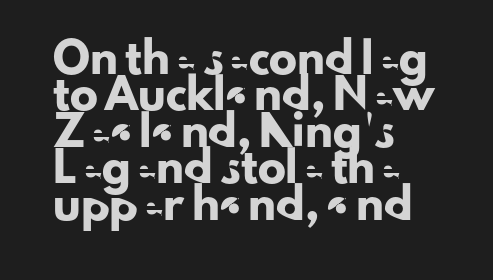
Q: Is the text italic (slanted)? A: No, it is upright.
Q: Is the typeface a serif or a sans-serif typeface? A: Sans-serif.
Q: Is the text underlined? A: No.
Q: How is the paragraph aligned? A: Left-aligned.
Q: Is the spacing between letters normal or unusually wide? A: Normal.
Q: Is the spacing between lines tight, normal or loose? A: Normal.
Q: Width (condensed, normal, or wide)? A: Normal.
Q: Stroke contrast? A: Low.
Q: x-height? A: Small.
Q: Monospaced? A: No.
